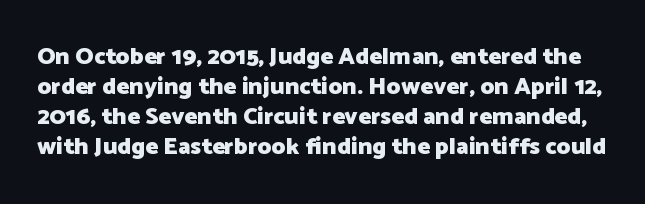
The image shows 24 px bold type, upright; set normal line spacing (1.25x), normal letter spacing, not underlined.
